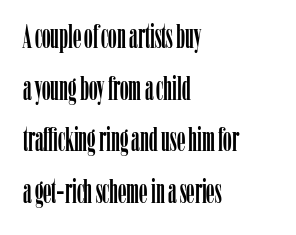
Q: Is the text italic (slanted)? A: No, it is upright.
Q: Is the typeface a serif or a sans-serif typeface? A: Serif.
Q: Is the text underlined? A: No.
Q: How is the paragraph aligned? A: Left-aligned.
Q: Is the spacing between letters normal or unusually wide? A: Normal.
Q: Is the spacing between lines tight, normal or loose? A: Normal.
Q: Width (condensed, normal, or wide)? A: Condensed.
Q: Stroke contrast? A: Low.
Q: x-height? A: Medium.
Q: Monospaced? A: No.
